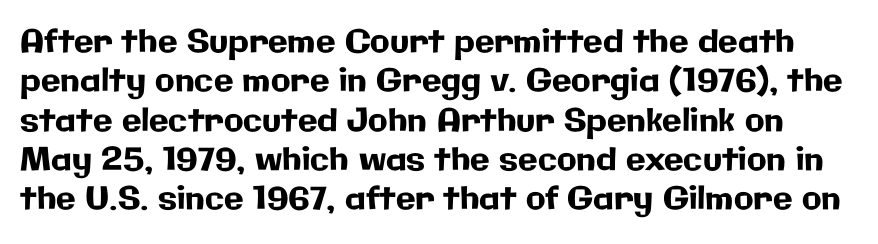
{"serif": "no", "italic": "no", "width": "normal", "stroke_contrast": "low", "x_height": "medium", "monospaced": "no", "underline": "no", "line_spacing_ratio": 1.23, "letter_spacing": "normal", "letter_spacing_em": 0.0, "glyph_px": 32}
